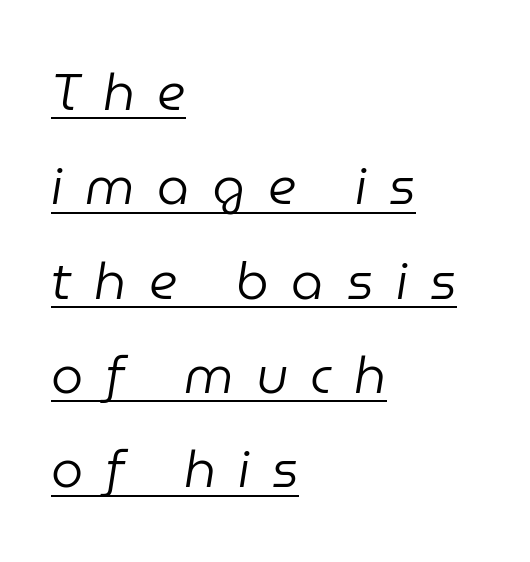
A typesetter would mark this as italic. These lines are rendered in a variable-pitch font. The specimen includes a rule beneath the text block's lines. Tracking value appears strongly positive — letters spread wide.
